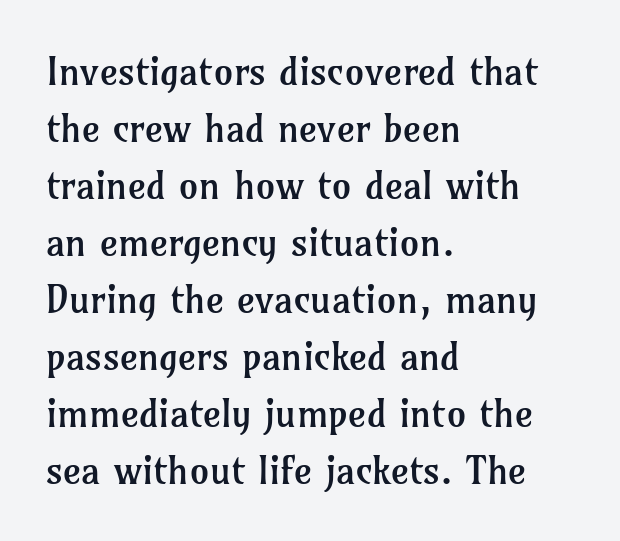
{"serif": "yes", "italic": "no", "bold": "no", "weight": "regular", "width": "normal", "stroke_contrast": "low", "x_height": "medium", "monospaced": "no", "underline": "no", "align": "left", "line_spacing": "normal", "line_spacing_ratio": 1.46, "letter_spacing": "normal", "letter_spacing_em": 0.0, "glyph_px": 39}
